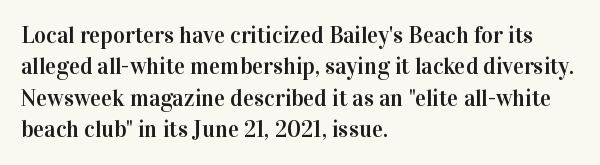
{"italic": "no", "underline": "no", "align": "left", "line_spacing": "normal", "line_spacing_ratio": 1.36, "letter_spacing": "normal", "letter_spacing_em": 0.0, "glyph_px": 23}
